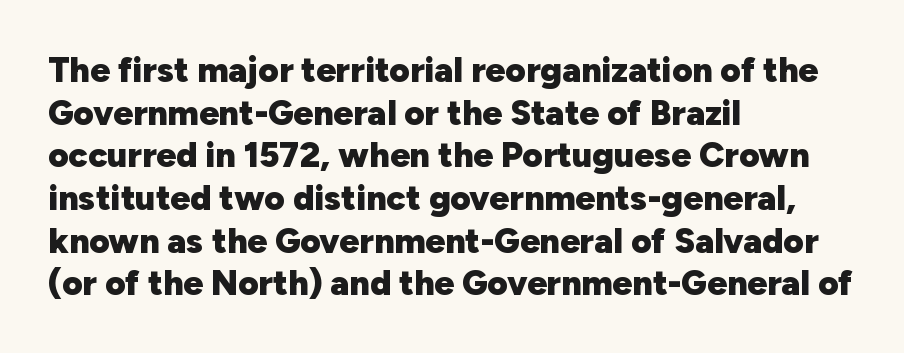
Think of a printed novel: that variable character pitch is what you see here. Descenders are the only things crossing below the line. Teacher's note: observe the even left margin — that is flush-left alignment. A typesetter would call this zero additional tracking. The glyphs have the mass of a bold cut. No feet cap the strokes, marking this as sans-serif type.
